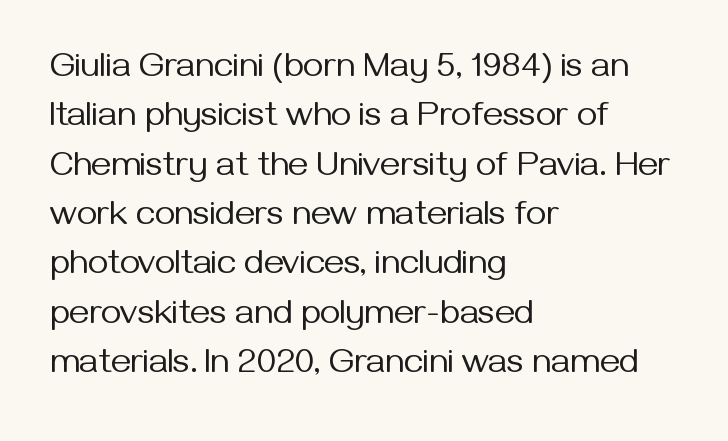
Typographically, this falls in the sans-serif category. Successive baselines arrive at the customary interval. On a weight scale, this lands at 450 or below. The setting favours the left margin, as ordinary paragraphs usually do. Default kerning and tracking; the words read as compact shapes.
